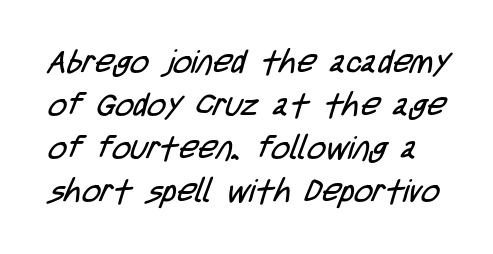
The image shows 32 px regular-weight, condensed sans-serif type; set normal line spacing (1.34x), normal letter spacing, not underlined; low stroke contrast and a large x-height.
